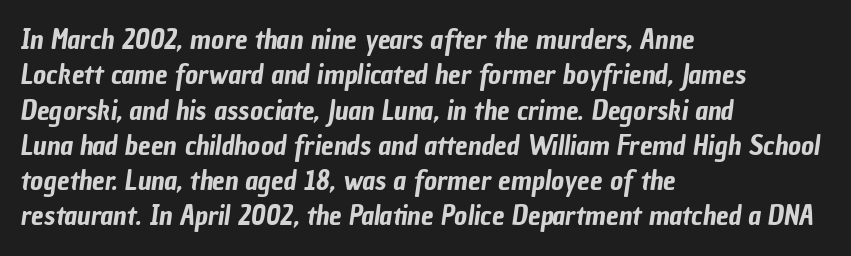
{"serif": "no", "width": "condensed", "stroke_contrast": "low", "x_height": "medium", "monospaced": "no", "underline": "no", "align": "left", "line_spacing": "normal", "line_spacing_ratio": 1.26, "letter_spacing": "normal", "letter_spacing_em": 0.0, "glyph_px": 28}
